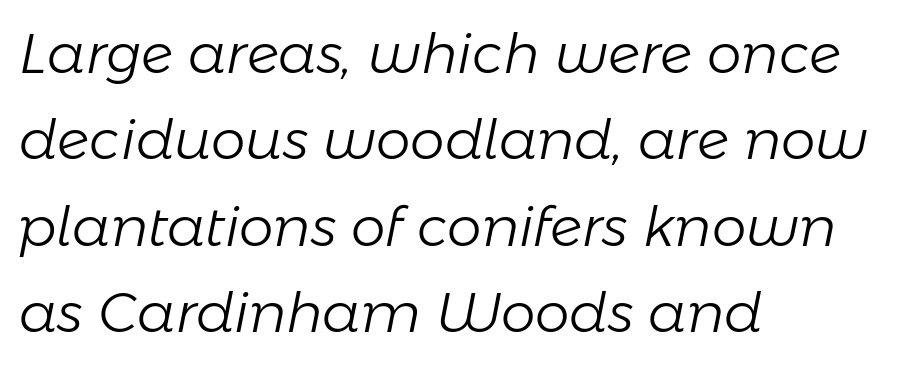
{"italic": "yes", "lean": "right", "slant_degrees": 11, "bold": "no", "weight": "light", "width": "normal", "stroke_contrast": "low", "x_height": "medium", "monospaced": "no", "underline": "no", "align": "left", "line_spacing": "normal", "line_spacing_ratio": 1.57, "letter_spacing": "normal", "letter_spacing_em": 0.0, "glyph_px": 55}
